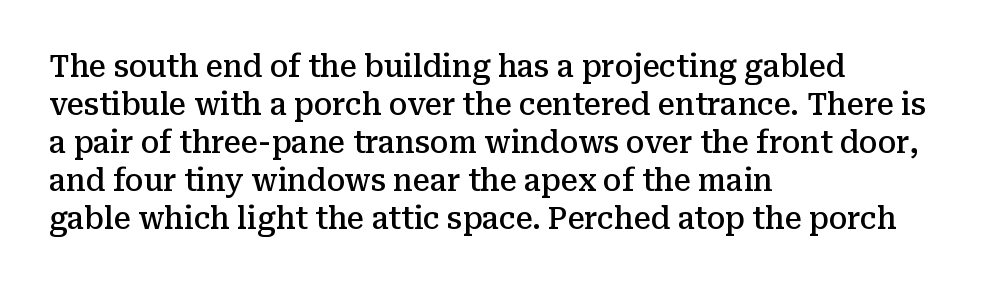
Q: Is the text bold? A: Semi-bold.
Q: Is the text italic (slanted)? A: No, it is upright.
Q: Is the typeface a serif or a sans-serif typeface? A: Serif.
Q: Is the text underlined? A: No.
Q: How is the paragraph aligned? A: Left-aligned.
Q: Is the spacing between letters normal or unusually wide? A: Normal.
Q: Is the spacing between lines tight, normal or loose? A: Normal.
Q: Width (condensed, normal, or wide)? A: Normal.
Q: Stroke contrast? A: Medium.
Q: x-height? A: Medium.
Q: Monospaced? A: No.
